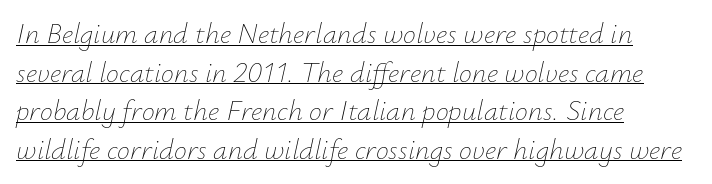
{"italic": "yes", "lean": "right", "slant_degrees": 12, "bold": "no", "weight": "thin", "width": "normal", "stroke_contrast": "low", "x_height": "small", "monospaced": "no", "underline": "yes", "align": "left", "line_spacing": "normal", "line_spacing_ratio": 1.33, "letter_spacing": "normal", "letter_spacing_em": 0.0, "glyph_px": 29}
